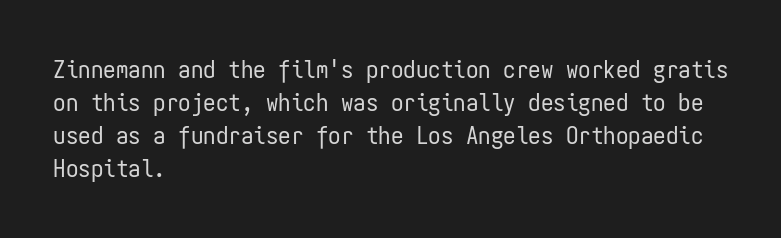
Q: Is the text bold? A: No.
Q: Is the text italic (slanted)? A: No, it is upright.
Q: Is the text underlined? A: No.
Q: How is the paragraph aligned? A: Left-aligned.
Q: Is the spacing between letters normal or unusually wide? A: Normal.
Q: Is the spacing between lines tight, normal or loose? A: Normal.
